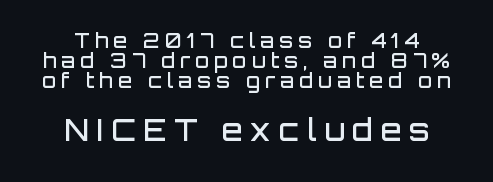
Moderately thickened strokes mark this as semibold type. Notice how descenders almost collide with the ascenders below — that's tight leading. A sans-serif font was chosen for this passage. The block sitting lower on the canvas is the one with enlarged characters.
